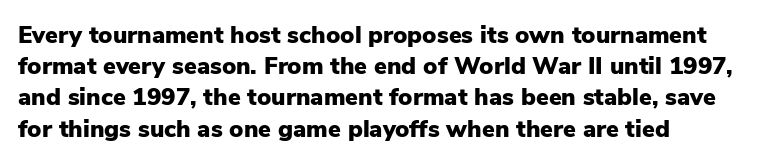
Compared with an ordinary text face, these strokes are far heavier — a full bold. Rows of type keep a routine distance in the vertical direction. Honestly, there is no underline to notice here at all. Posture: straight, roman, zero tilt.
